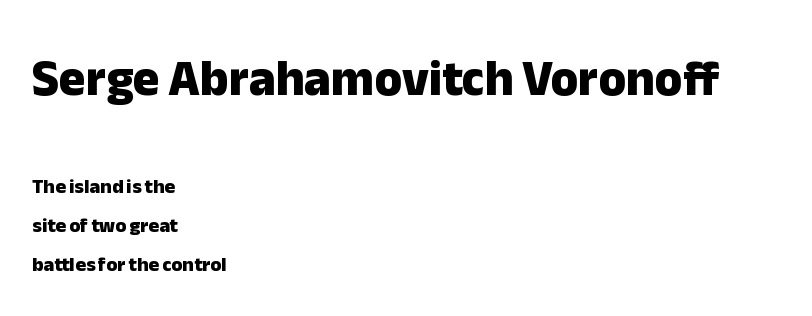
Q: Is the text bold? A: Yes.
Q: Is the text italic (slanted)? A: No, it is upright.
Q: Is the typeface a serif or a sans-serif typeface? A: Sans-serif.
Q: Is the text underlined? A: No.
Q: How is the paragraph aligned? A: Left-aligned.
Q: Is the spacing between letters normal or unusually wide? A: Normal.
Q: Is the spacing between lines tight, normal or loose? A: Loose.
Q: Which block of text is set in a larger size, the first (top) or the second (bottom)? A: The first (top) one.
Q: Width (condensed, normal, or wide)? A: Normal.
Q: Stroke contrast? A: Low.
Q: x-height? A: Medium.
Q: Monospaced? A: No.
